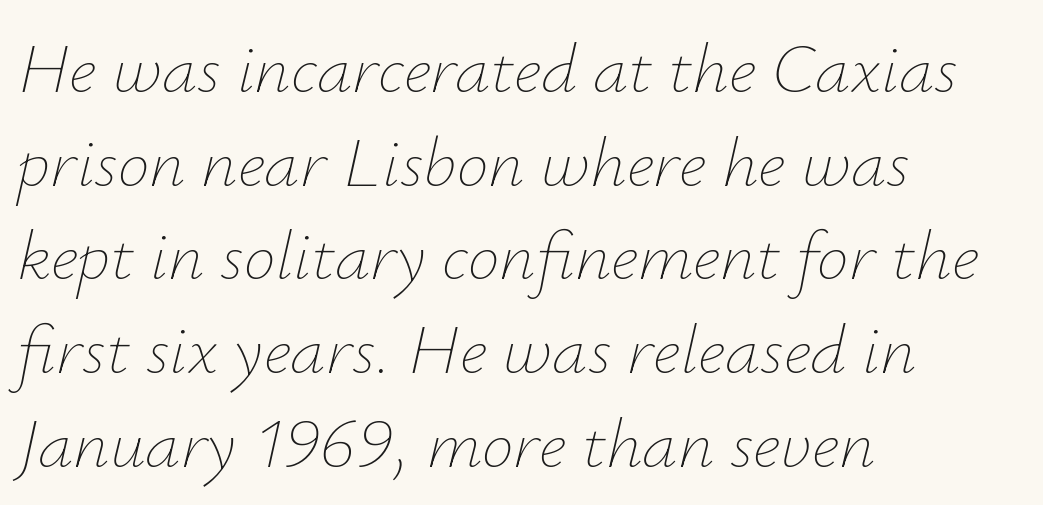
{"italic": "yes", "lean": "right", "slant_degrees": 12, "bold": "no", "weight": "thin", "width": "normal", "stroke_contrast": "low", "x_height": "small", "monospaced": "no", "underline": "no", "align": "left", "line_spacing": "normal", "line_spacing_ratio": 1.32, "letter_spacing": "normal", "letter_spacing_em": 0.0, "glyph_px": 71}
